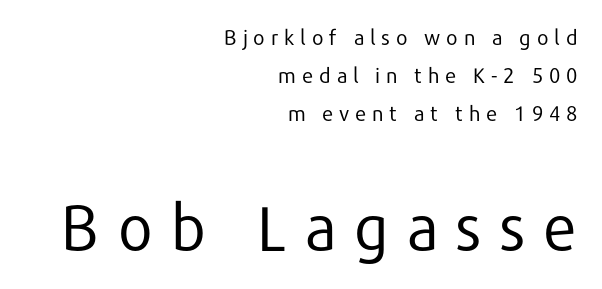
Varying glyph widths throughout — classic text-font behaviour. Scale increases going downward across the two blocks. The paragraph shown leans on its right margin. Bold? No — there's no thickening of the strokes.
